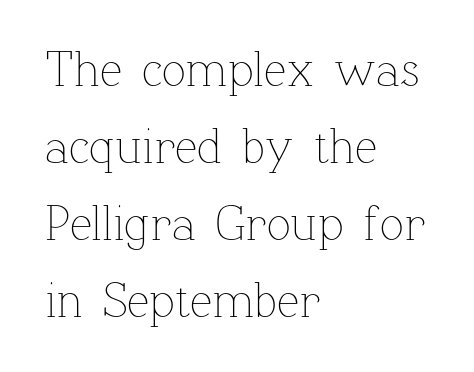
Q: Is the text bold? A: No.
Q: Is the text italic (slanted)? A: No, it is upright.
Q: Is the text underlined? A: No.
Q: How is the paragraph aligned? A: Left-aligned.
Q: Is the spacing between letters normal or unusually wide? A: Normal.
Q: Is the spacing between lines tight, normal or loose? A: Normal.
Q: Width (condensed, normal, or wide)? A: Normal.
Q: Stroke contrast? A: Low.
Q: x-height? A: Medium.
Q: Monospaced? A: No.
